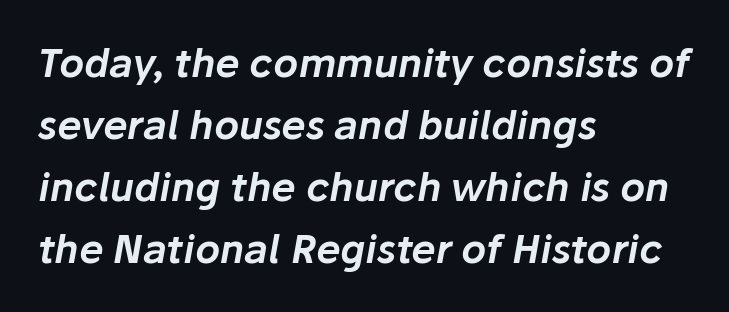
Q: Is the text italic (slanted)? A: Yes, it leans right by about 10 degrees.
Q: Is the text underlined? A: No.
Q: How is the paragraph aligned? A: Left-aligned.
Q: Is the spacing between letters normal or unusually wide? A: Normal.
Q: Is the spacing between lines tight, normal or loose? A: Normal.
Q: Width (condensed, normal, or wide)? A: Normal.
Q: Stroke contrast? A: Low.
Q: x-height? A: Medium.
Q: Monospaced? A: No.
